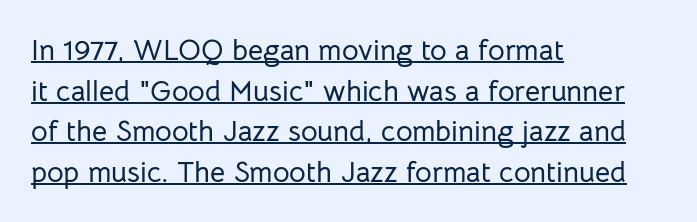
The image shows 29 px sans-serif type, upright; set left-aligned, normal line spacing (1.4x), normal letter spacing, underlined; low stroke contrast and a medium x-height.
